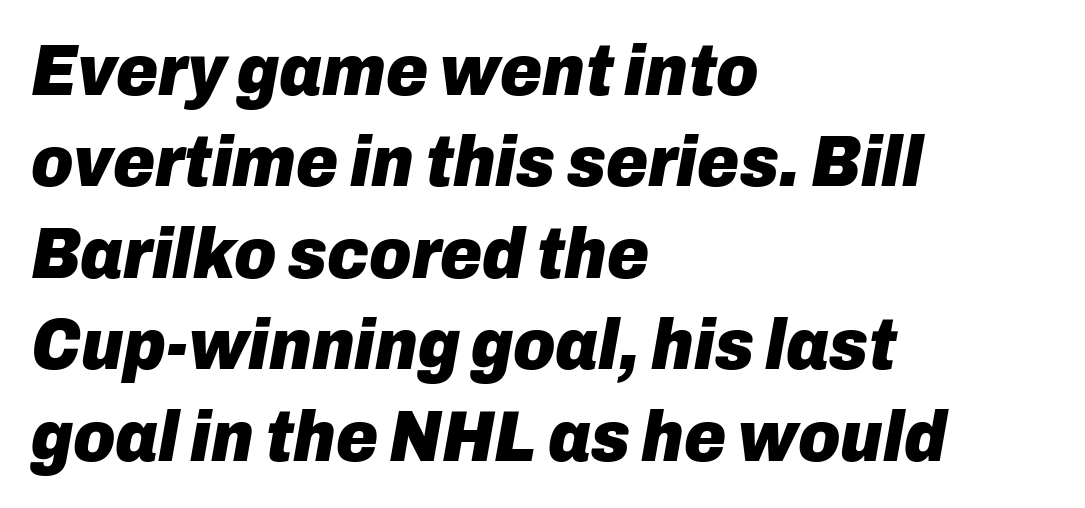
The image shows 72 px heavy type, italic (leaning right); set left-aligned, normal line spacing (1.27x), normal letter spacing, not underlined; low stroke contrast and a medium x-height.
